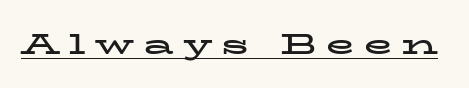
The image shows 29 px bold, wide serif type, upright; set unusually wide letter spacing (+0.32 em), underlined; low stroke contrast and a medium x-height.
